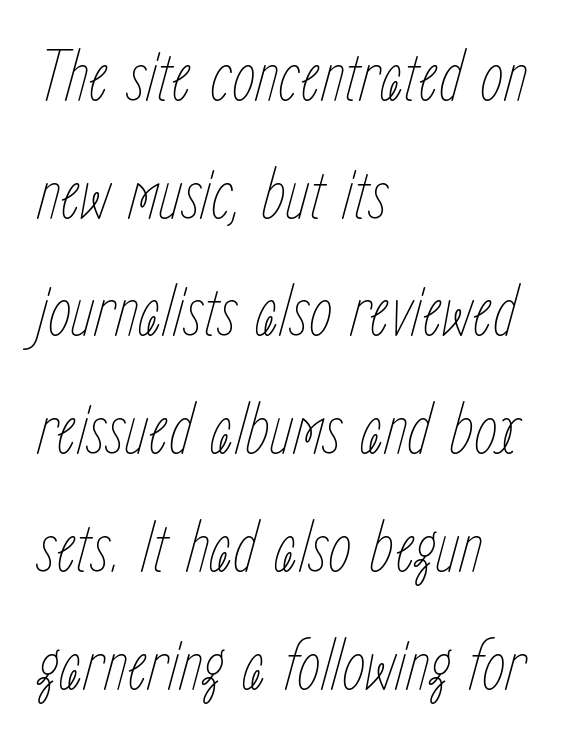
{"italic": "yes", "lean": "right", "slant_degrees": 15, "bold": "no", "weight": "thin", "width": "condensed", "stroke_contrast": "low", "x_height": "medium", "monospaced": "no", "underline": "no", "align": "left", "line_spacing": "normal", "line_spacing_ratio": 1.57, "letter_spacing": "normal", "letter_spacing_em": 0.0, "glyph_px": 75}
